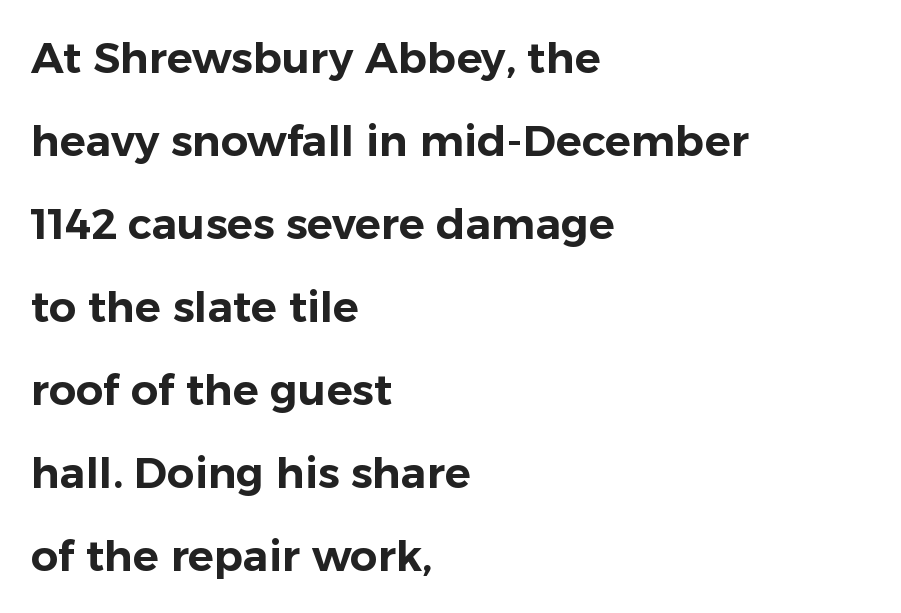
Q: Is the text italic (slanted)? A: No, it is upright.
Q: Is the typeface a serif or a sans-serif typeface? A: Sans-serif.
Q: Is the text underlined? A: No.
Q: How is the paragraph aligned? A: Left-aligned.
Q: Is the spacing between letters normal or unusually wide? A: Normal.
Q: Is the spacing between lines tight, normal or loose? A: Loose.
Q: Width (condensed, normal, or wide)? A: Normal.
Q: Stroke contrast? A: Low.
Q: x-height? A: Medium.
Q: Monospaced? A: No.
